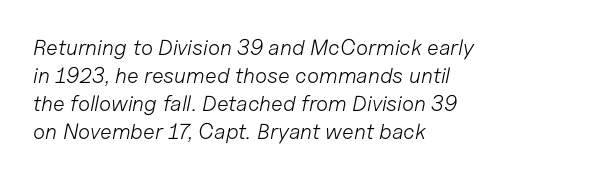
Just letters on the line, the space beneath them empty. The rag falls on the right side of this text block. Caption: standard tracking, unaltered. The passage shown leans; its letterforms are oblique.
